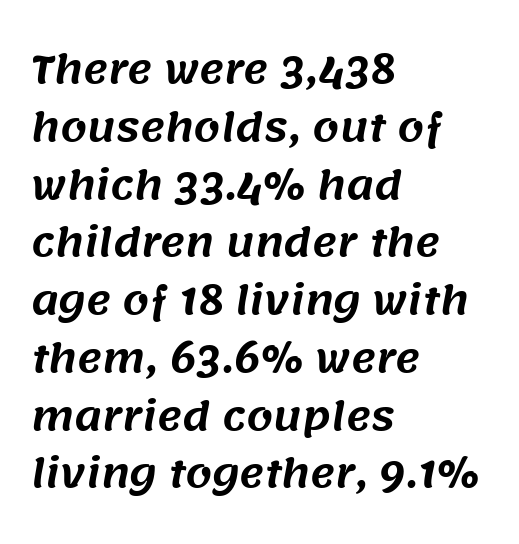
The image shows 38 px sans-serif type; set left-aligned, normal line spacing (1.52x), normal letter spacing, not underlined; medium stroke contrast and a large x-height.
